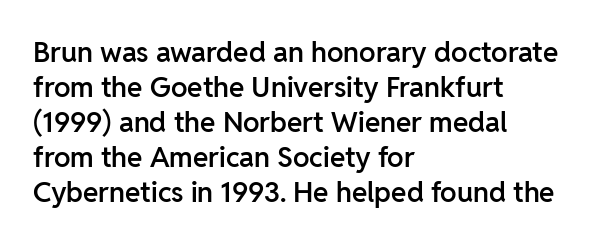
The lines sit at an ordinary, default distance from one another. This rendering features lettering with no underline. Inter-character spacing is left at the font's built-in metrics. Proportional: the letters do not fall into vertical columns. How heavy is the stroke? Medium-heavy — a semibold, shy of bold. The specimen reads as upright at a glance.
